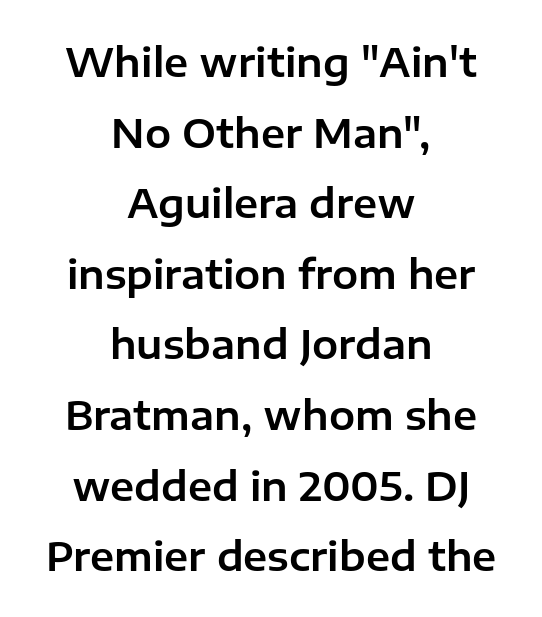
{"serif": "no", "italic": "no", "width": "normal", "stroke_contrast": "low", "x_height": "medium", "monospaced": "no", "underline": "no", "align": "center", "line_spacing_ratio": 1.81, "letter_spacing": "normal", "letter_spacing_em": 0.0, "glyph_px": 39}
